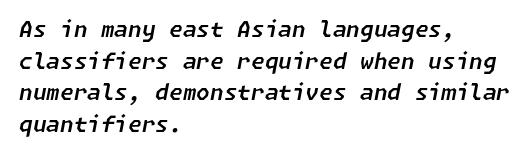
The face used here is rendered with its standard letterfit. A typesetter would call this leading conventional body-copy spacing. A student would call this left alignment; a typographer would say flush left, rag right. Underline: absent. Compared with ordinary roman type, these characters are visibly tilted.
